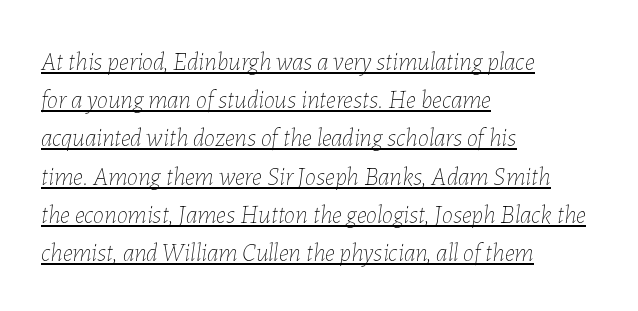
Letter spacing: default. Weight: in the light-to-regular range. A classic flush-left, rag-right setting is used for this passage. Underlining? Definitely there.
